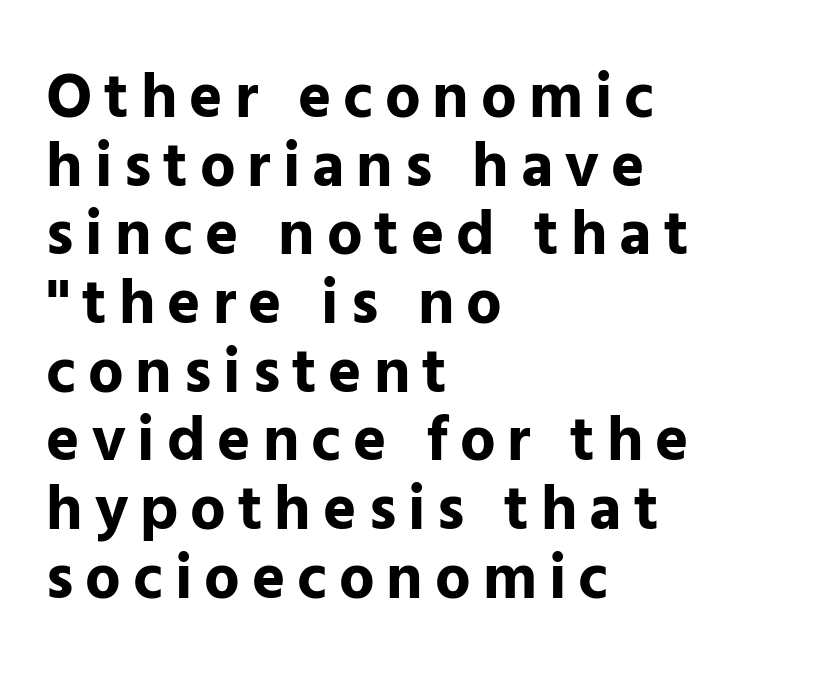
{"serif": "no", "italic": "no", "bold": "yes", "weight": "bold", "width": "normal", "stroke_contrast": "low", "x_height": "medium", "monospaced": "no", "underline": "no", "align": "left", "line_spacing": "tight", "line_spacing_ratio": 1.09, "glyph_px": 63}
